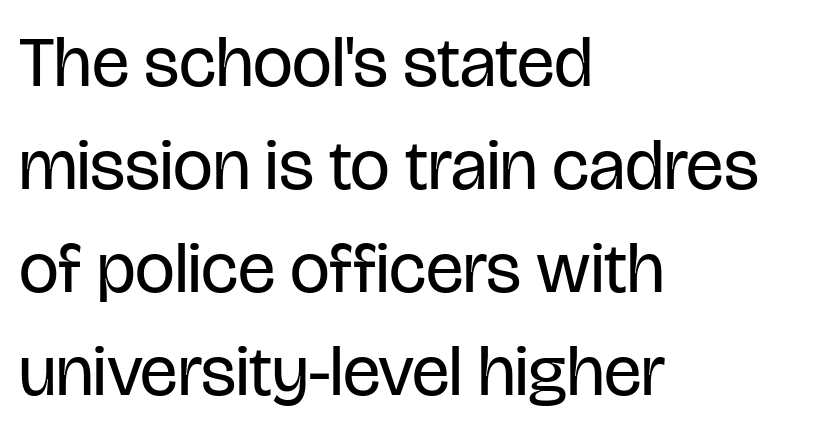
{"serif": "no", "italic": "no", "bold": "no", "weight": "regular", "width": "condensed", "stroke_contrast": "low", "x_height": "large", "monospaced": "no", "underline": "no", "align": "left", "line_spacing": "normal", "line_spacing_ratio": 1.45, "letter_spacing": "normal", "letter_spacing_em": 0.0, "glyph_px": 71}
